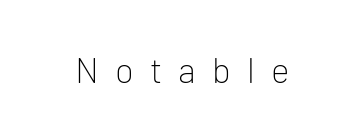
When letters stand straight like this, we call the style roman or upright. Nothing sits at the stroke ends, so this counts as sans-serif. Is this a fixed-width face? No — the glyphs have proportional, varying widths. Display-style spreading of the glyphs; the letterfit is very open. The strokes carry an ordinary text weight at most.
